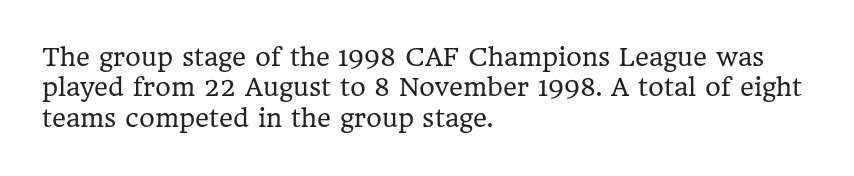
The image shows 24 px text type, upright; set left-aligned, normal line spacing (1.27x), normal letter spacing, not underlined.
